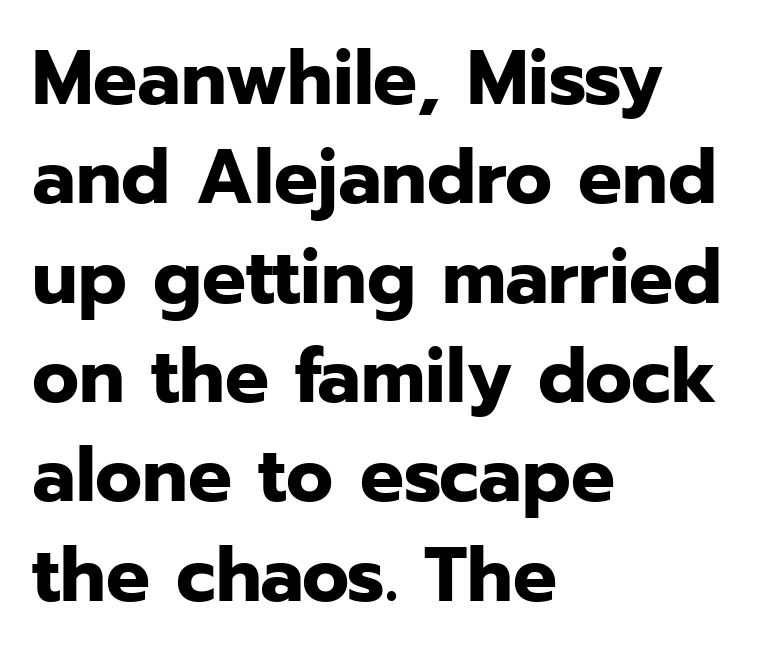
Letters rest on an invisible, unmarked baseline. The font is running at its bold setting. Students, note that the glyphs here touch the page at normal intervals. No italicization has been applied; the sample stays upright. Think of a printed novel: that variable character pitch is what you see here. A classic flush-left, rag-right setting is used for this passage.
